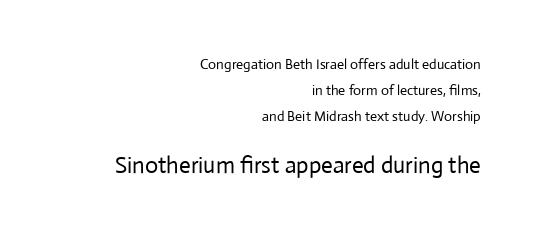
Unmarked baselines from the first word to the last. A roman cut, with each character standing at attention. The weight would be labelled regular, book, light, or lighter still. Glyph-to-glyph distance matches everyday printed text. Here the second block reads like a headline and the first like body copy.
